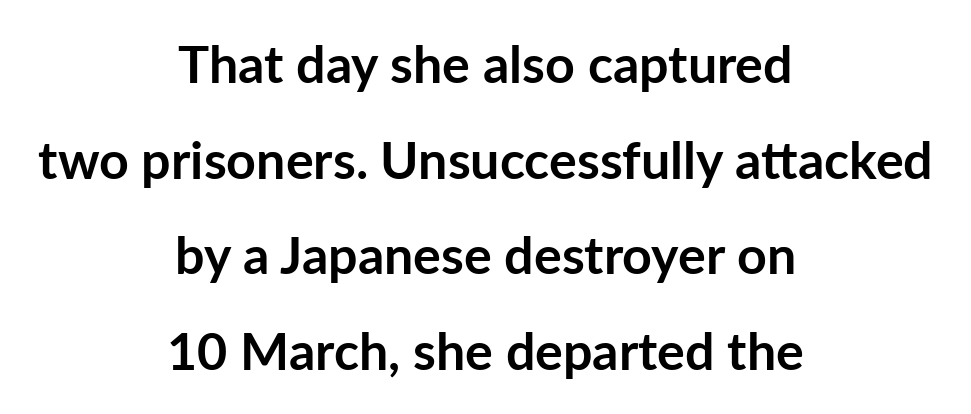
{"serif": "no", "italic": "no", "bold": "yes", "weight": "semibold", "width": "normal", "stroke_contrast": "low", "x_height": "medium", "monospaced": "no", "underline": "no", "align": "center", "line_spacing_ratio": 1.84, "letter_spacing": "normal", "letter_spacing_em": 0.0, "glyph_px": 52}
